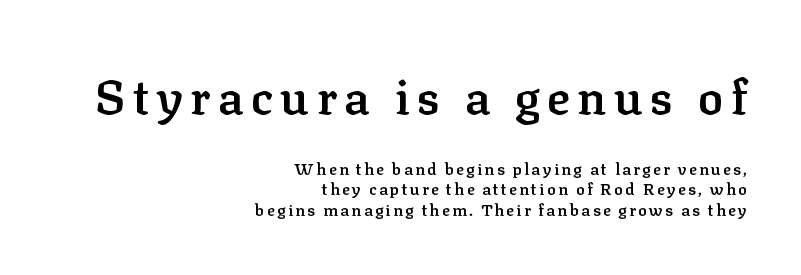
The typesetting leans somewhat heavy: a semibold. The typography opts for an upright posture over an oblique one. A student would call this right alignment; a typographer would say flush right, rag left. Serif or sans? Serif — the stroke terminals have little feet.
